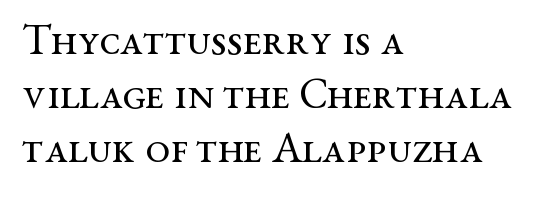
{"serif": "yes", "italic": "no", "bold": "no", "weight": "regular", "width": "wide", "stroke_contrast": "medium", "x_height": "medium", "monospaced": "no", "underline": "no", "align": "left", "line_spacing_ratio": 1.23, "letter_spacing": "normal", "letter_spacing_em": 0.0, "glyph_px": 44}
